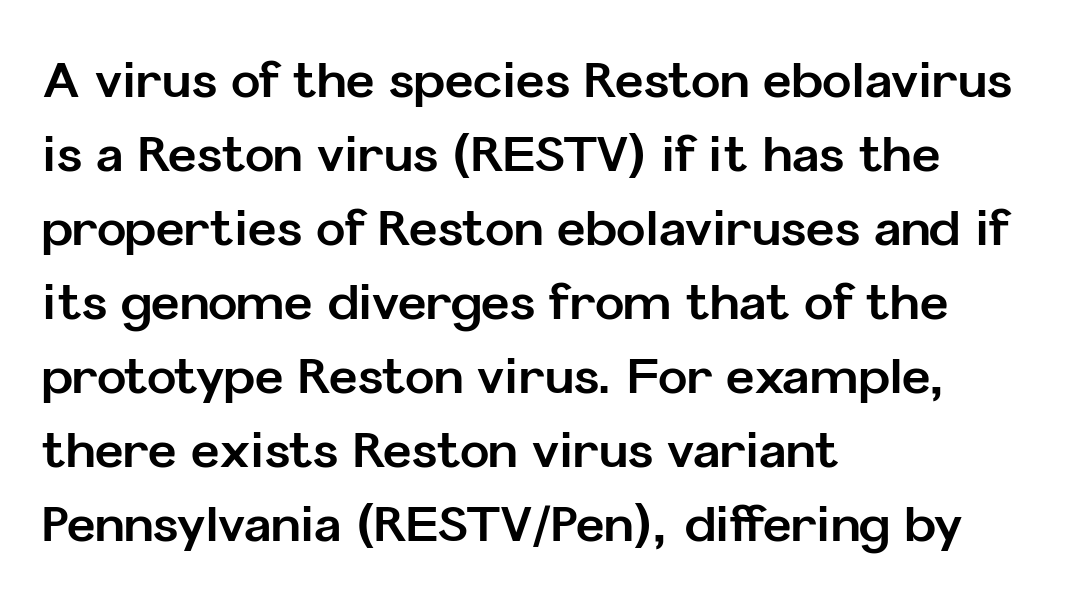
{"serif": "no", "italic": "no", "bold": "yes", "weight": "bold", "width": "normal", "stroke_contrast": "low", "x_height": "medium", "monospaced": "no", "underline": "no", "align": "left", "line_spacing": "normal", "line_spacing_ratio": 1.51, "letter_spacing": "normal", "letter_spacing_em": 0.0, "glyph_px": 49}
